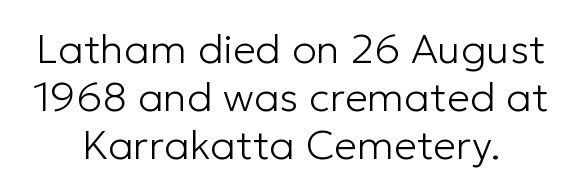
The image shows 41 px light sans-serif type, upright; set centered, line spacing 1.17x, normal letter spacing, not underlined; low stroke contrast and a medium x-height.
